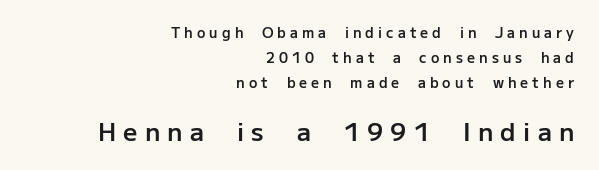
{"italic": "no", "bold": "semi", "underline": "no", "align": "right", "line_spacing_ratio": 1.77, "letter_spacing": "wide", "letter_spacing_em": 0.29, "larger_block": "second", "size_ratio": 1.79, "glyph_px": 25}
